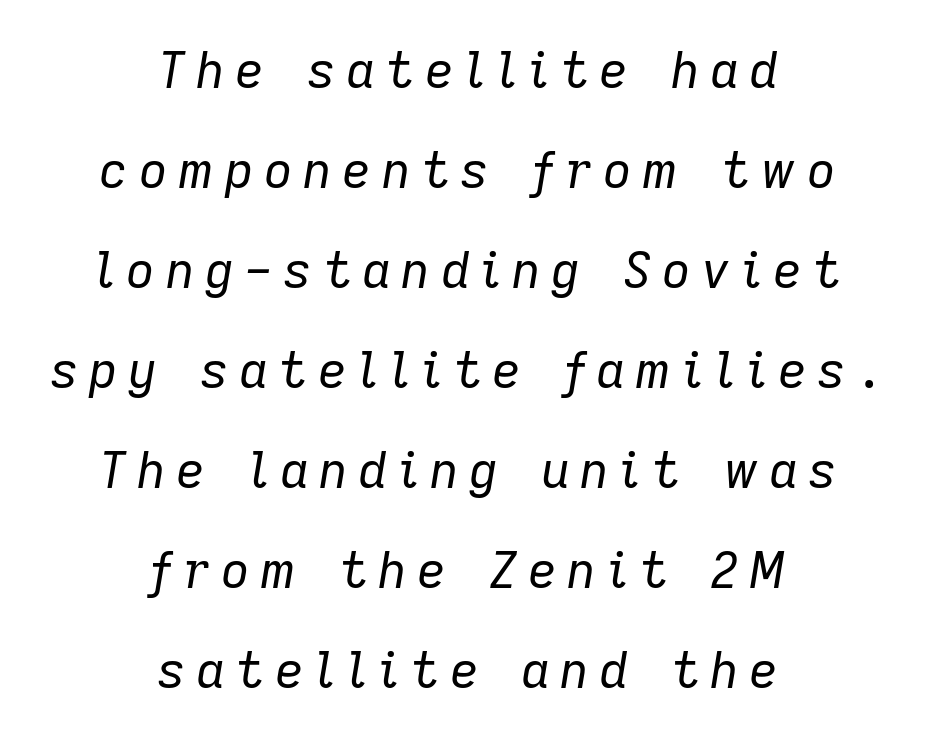
The image shows 50 px regular-weight type, italic (leaning right); set centered, loose line spacing (2.0x), unusually wide letter spacing (+0.21 em), not underlined; low stroke contrast and a medium x-height.
